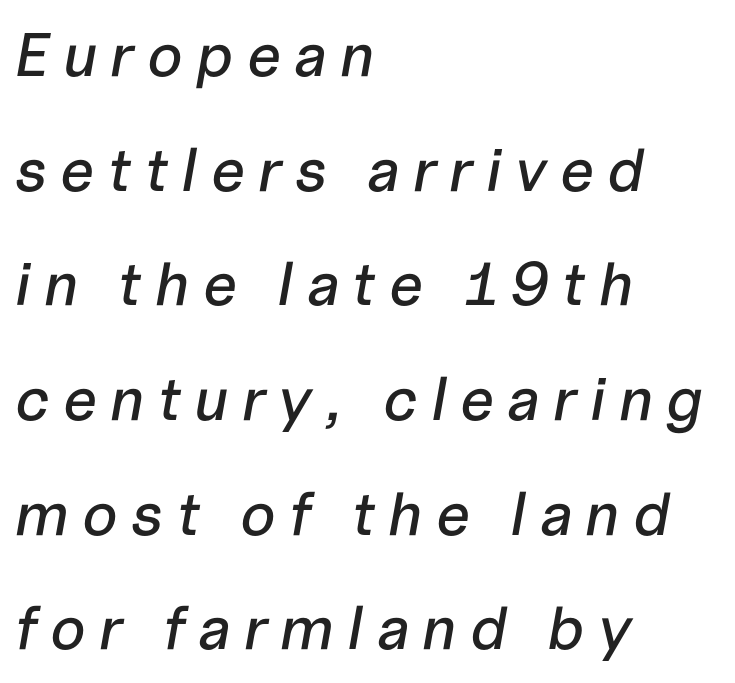
The image shows 61 px text type, italic (leaning right); set left-aligned, line spacing 1.88x, unusually wide letter spacing (+0.21 em), not underlined; low stroke contrast and a medium x-height.
